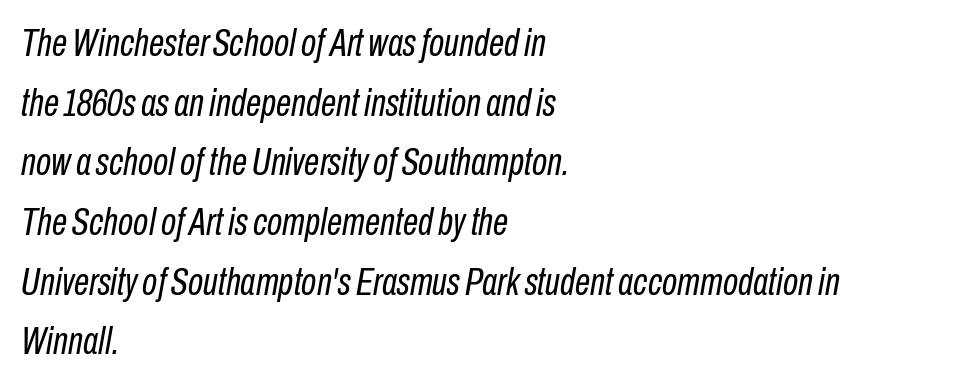
Q: Is the text bold? A: No.
Q: Is the text italic (slanted)? A: Yes, it leans right by about 10 degrees.
Q: Is the text underlined? A: No.
Q: How is the paragraph aligned? A: Left-aligned.
Q: Is the spacing between letters normal or unusually wide? A: Normal.
Q: Is the spacing between lines tight, normal or loose? A: Normal.
Q: Width (condensed, normal, or wide)? A: Condensed.
Q: Stroke contrast? A: Low.
Q: x-height? A: Medium.
Q: Monospaced? A: No.
